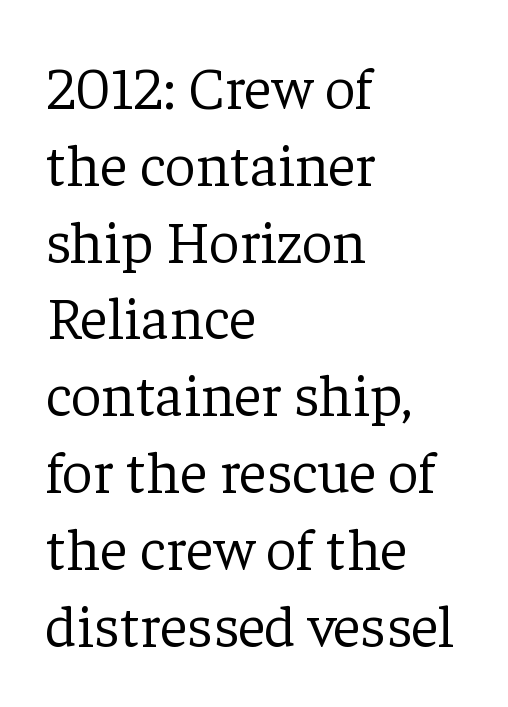
The image shows 60 px light serif type, upright; set left-aligned, normal line spacing (1.28x), normal letter spacing, not underlined; low stroke contrast and a medium x-height.
